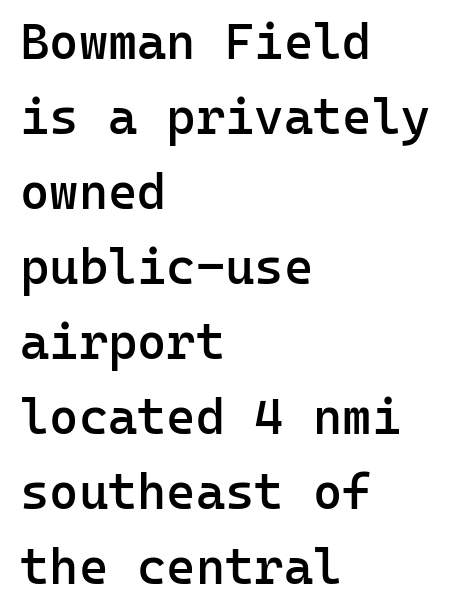
{"serif": "no", "italic": "no", "bold": "semi", "weight": "semibold", "width": "normal", "stroke_contrast": "low", "x_height": "medium", "monospaced": "yes", "underline": "no", "align": "left", "line_spacing": "normal", "line_spacing_ratio": 1.5, "letter_spacing": "normal", "letter_spacing_em": 0.0, "glyph_px": 50}
